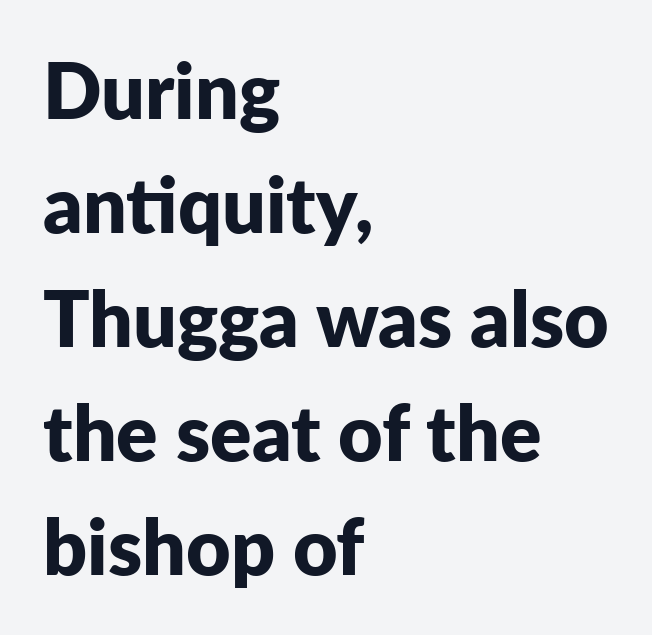
The glyphs are unaccompanied by any horizontal stroke below them. Regarding leading, the lines here are spaced in the standard way. Visually the block forms a straight wall on the left and a jagged coastline on the right. This is the regular roman posture of the typeface. Do the characters align in a grid? No, the font is proportional. Serif or sans? Sans — the stroke terminals are bare.
